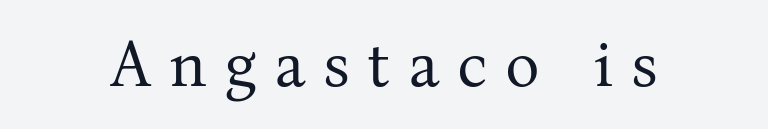
{"serif": "yes", "italic": "no", "bold": "no", "weight": "regular", "width": "normal", "stroke_contrast": "medium", "x_height": "medium", "monospaced": "no", "underline": "no", "letter_spacing": "wide", "letter_spacing_em": 0.27, "glyph_px": 65}
